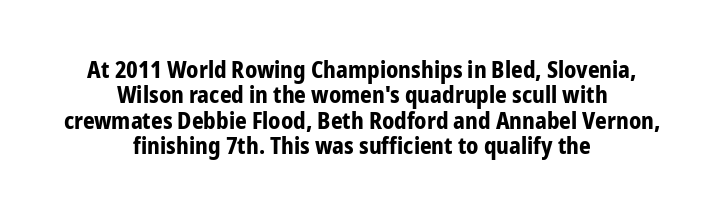
Vertically, the passage feels compressed, each row crowding the next. Caption: multi-line text, centered on the measure. Weight: bold. This is the regular roman posture of the typeface.
